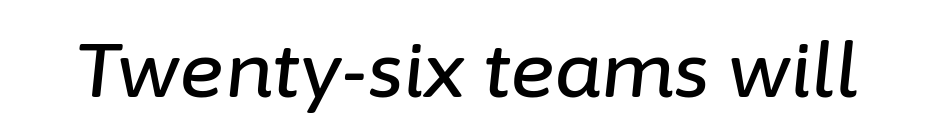
The image shows 76 px text type, italic (leaning right); set normal letter spacing, not underlined; low stroke contrast and a medium x-height.
